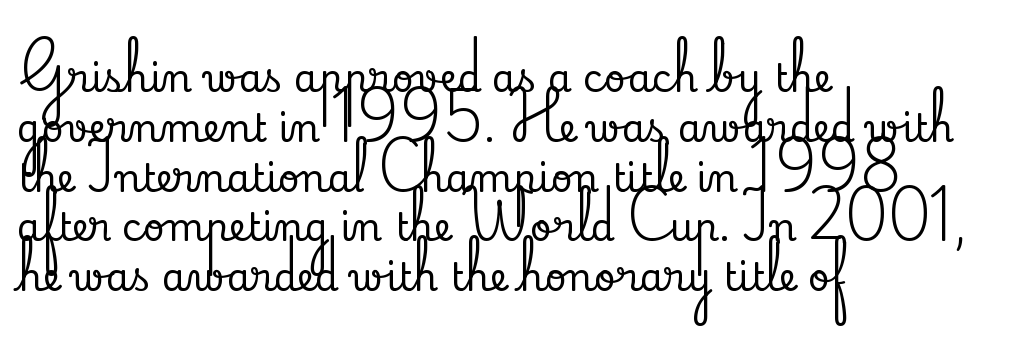
The words here are not underlined. Is the block centered? No — it sits flush against the left margin. Is the letter spacing exaggerated? No — it looks like the ordinary default. The rendering uses natural spacing where letterforms have individual widths. The lines sit at an ordinary, default distance from one another. Every character sits straight up, as roman type does.
